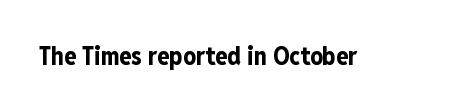
{"italic": "no", "bold": "yes", "underline": "no", "letter_spacing": "normal", "letter_spacing_em": 0.0, "glyph_px": 25}
